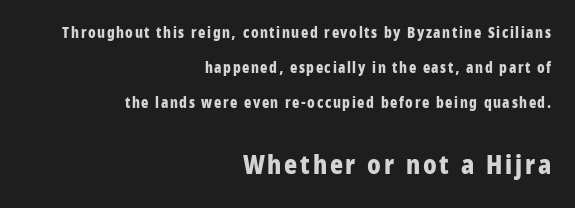
The rendering uses a large line-height, opening up the rows. Each glyph is drawn with heavy, bold strokes. Layout note: lines flush right. Bare-footed words on every line. In this sample the second text group is rendered at the bigger scale. Unlike italic type, these characters show no tilt at all.
